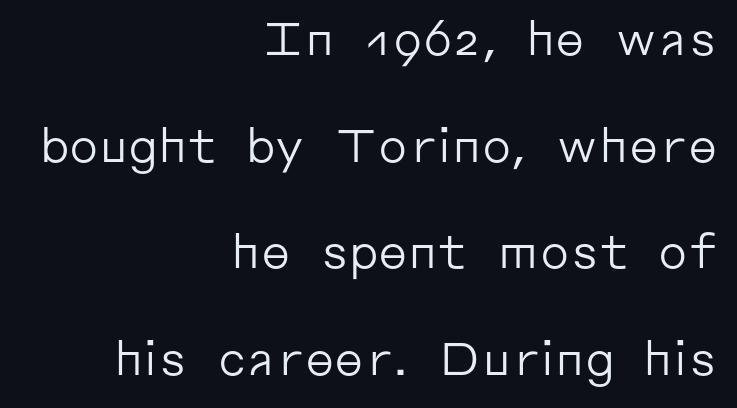
The image shows 46 px regular-weight sans-serif type, upright; set right-aligned, loose line spacing (2.32x), normal letter spacing, not underlined; low stroke contrast and a medium x-height.
